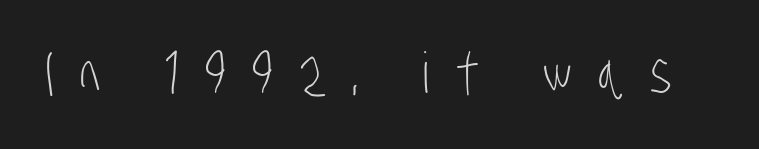
{"serif": "no", "bold": "no", "weight": "light", "width": "condensed", "stroke_contrast": "low", "x_height": "large", "monospaced": "no", "underline": "no", "letter_spacing": "wide", "letter_spacing_em": 0.47, "glyph_px": 56}
